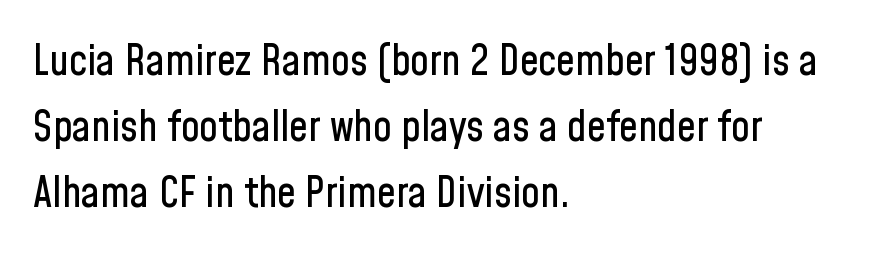
{"serif": "no", "italic": "no", "width": "condensed", "stroke_contrast": "low", "x_height": "medium", "monospaced": "no", "underline": "no", "align": "left", "line_spacing": "normal", "line_spacing_ratio": 1.57, "letter_spacing": "normal", "letter_spacing_em": 0.0, "glyph_px": 42}
